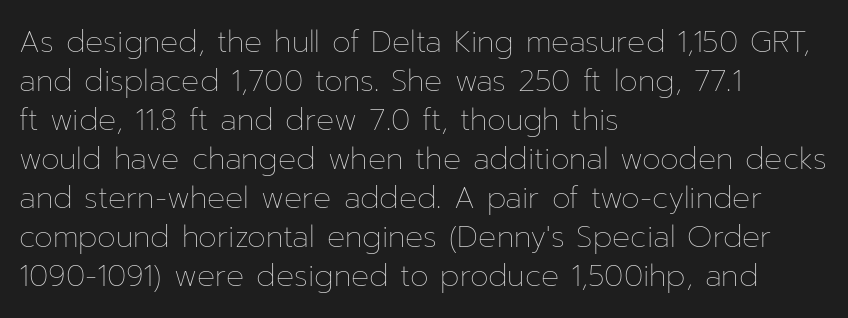
{"italic": "no", "bold": "no", "weight": "thin", "width": "normal", "stroke_contrast": "low", "x_height": "medium", "monospaced": "no", "underline": "no", "align": "left", "line_spacing": "normal", "line_spacing_ratio": 1.3, "letter_spacing": "normal", "letter_spacing_em": 0.0, "glyph_px": 30}
